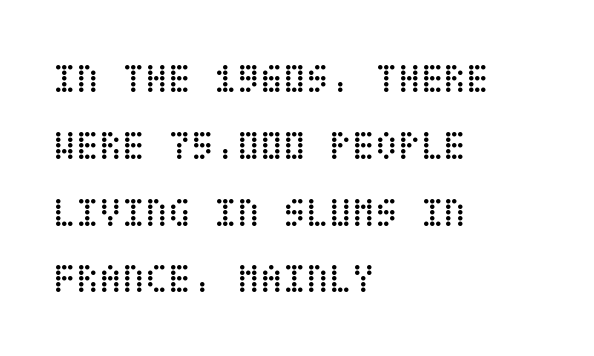
Q: Is the text bold? A: No.
Q: Is the text italic (slanted)? A: No, it is upright.
Q: Is the text underlined? A: No.
Q: How is the paragraph aligned? A: Left-aligned.
Q: Is the spacing between letters normal or unusually wide? A: Normal.
Q: Is the spacing between lines tight, normal or loose? A: Normal.
Q: Width (condensed, normal, or wide)? A: Condensed.
Q: Stroke contrast? A: Low.
Q: x-height? A: Large.
